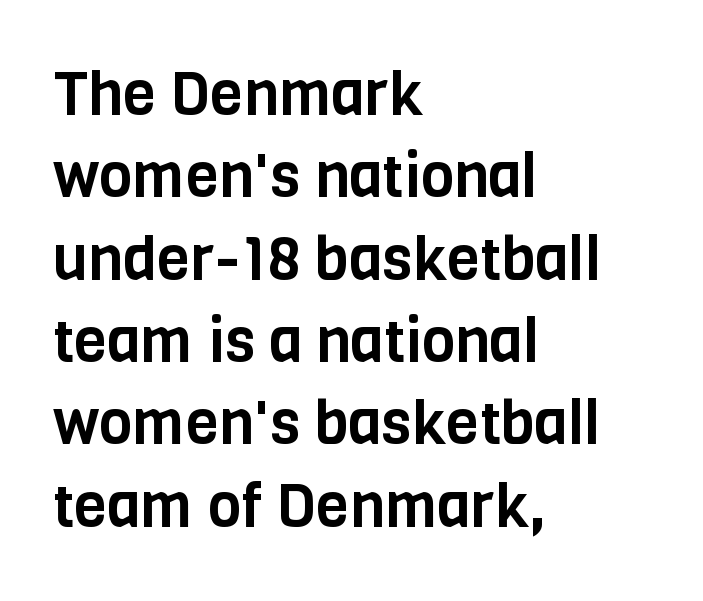
Rendered with straight, roman letterforms. Each letter's strokes conclude bluntly, with no projecting serifs. In CSS terms this would be text-align: left. Glyph-to-glyph distance matches everyday printed text. The area under the type is left untouched. Note the varied advance widths — an 'i' is clearly narrower than an 'm'.
